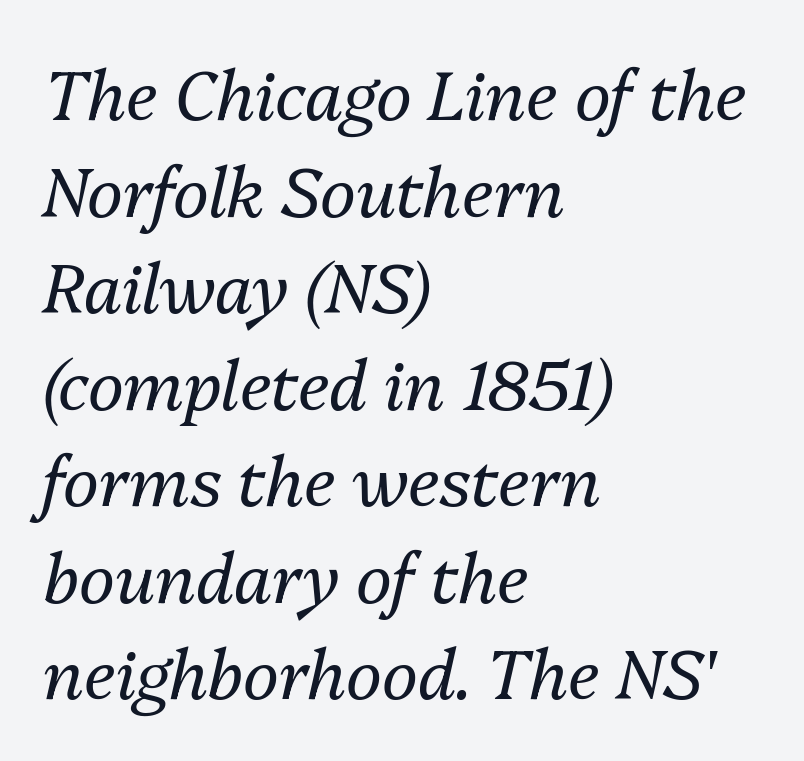
The image shows 68 px regular-weight type, italic (leaning right); set left-aligned, normal line spacing (1.42x), normal letter spacing, not underlined; medium stroke contrast and a medium x-height.
